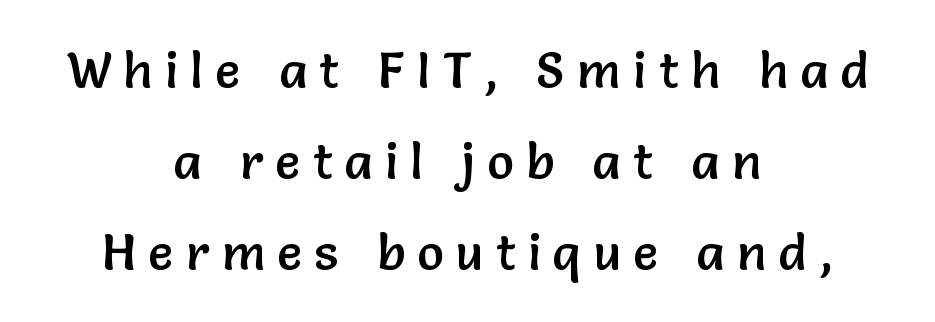
{"serif": "no", "italic": "no", "width": "normal", "stroke_contrast": "low", "x_height": "medium", "monospaced": "no", "underline": "no", "align": "center", "line_spacing_ratio": 1.82, "letter_spacing": "wide", "letter_spacing_em": 0.25, "glyph_px": 50}
